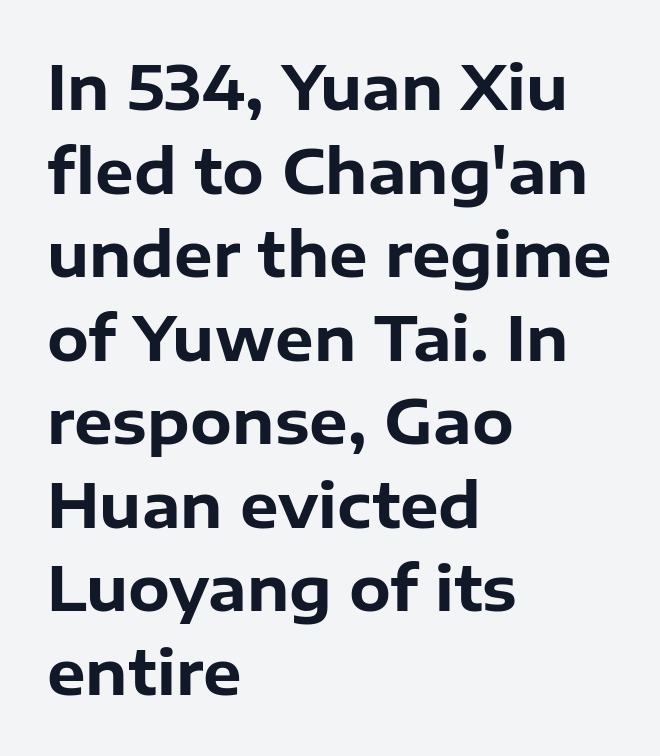
Q: Is the text bold? A: Yes.
Q: Is the text italic (slanted)? A: No, it is upright.
Q: Is the typeface a serif or a sans-serif typeface? A: Sans-serif.
Q: Is the text underlined? A: No.
Q: How is the paragraph aligned? A: Left-aligned.
Q: Is the spacing between letters normal or unusually wide? A: Normal.
Q: Is the spacing between lines tight, normal or loose? A: Normal.
Q: Width (condensed, normal, or wide)? A: Normal.
Q: Stroke contrast? A: Low.
Q: x-height? A: Medium.
Q: Monospaced? A: No.
